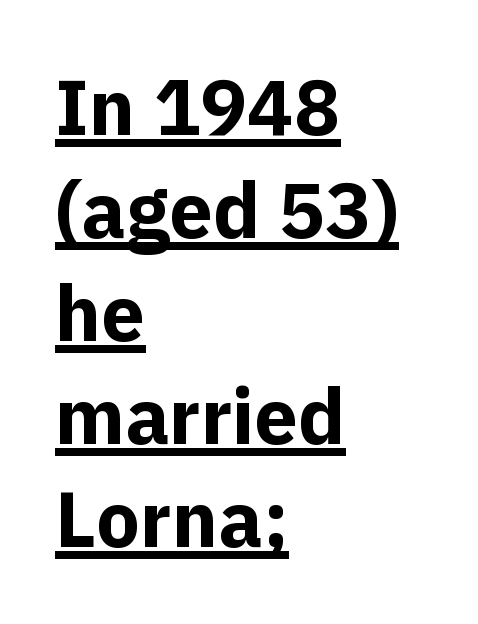
{"serif": "no", "italic": "no", "bold": "yes", "weight": "bold", "width": "normal", "x_height": "medium", "monospaced": "no", "underline": "yes", "align": "left", "line_spacing": "normal", "line_spacing_ratio": 1.32, "letter_spacing": "normal", "letter_spacing_em": 0.0, "glyph_px": 78}
